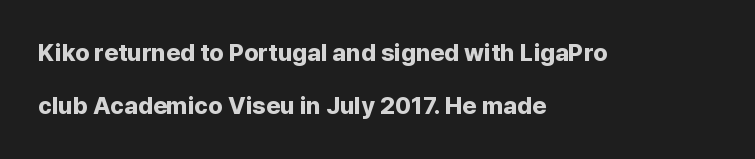
This rendering leaves character spacing at its baseline value. This sample is left-justified, so line endings fall wherever the words run out. The rendering uses a bold face; every stroke is thick and dark. Vertical spacing — loose. The font's upright variant was chosen for this text. Bare-footed words on every line.
